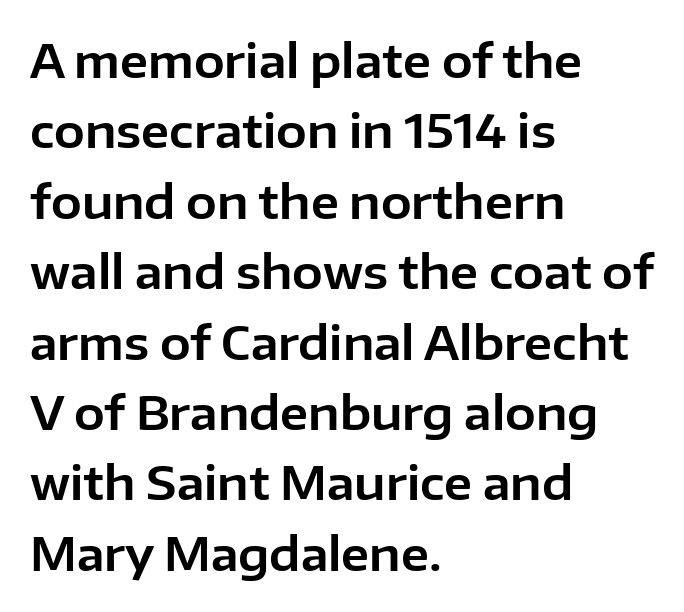
The image shows 46 px sans-serif type, upright; set left-aligned, normal line spacing (1.53x), normal letter spacing, not underlined; low stroke contrast and a medium x-height.
